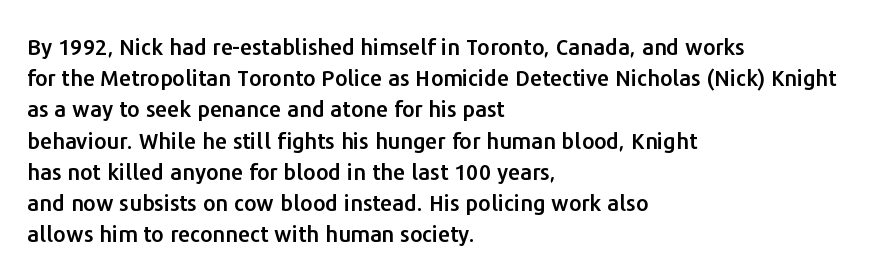
The image shows 22 px text type, upright; set left-aligned, normal line spacing (1.42x), normal letter spacing, not underlined.
